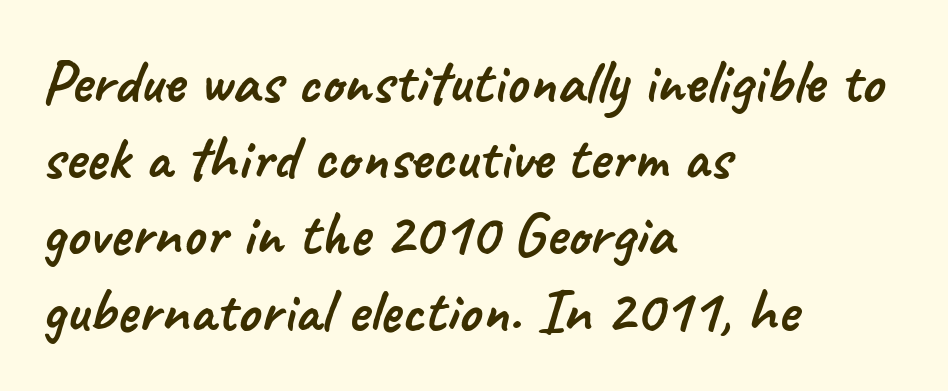
{"serif": "no", "width": "normal", "stroke_contrast": "low", "x_height": "small", "monospaced": "no", "underline": "no", "align": "left", "line_spacing_ratio": 1.21, "letter_spacing": "normal", "letter_spacing_em": 0.0, "glyph_px": 63}
